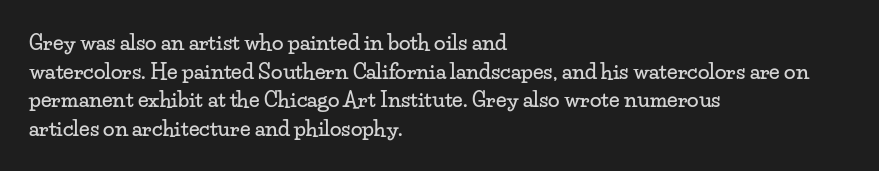
Q: Is the text italic (slanted)? A: No, it is upright.
Q: Is the text underlined? A: No.
Q: How is the paragraph aligned? A: Left-aligned.
Q: Is the spacing between letters normal or unusually wide? A: Normal.
Q: Is the spacing between lines tight, normal or loose? A: Normal.
